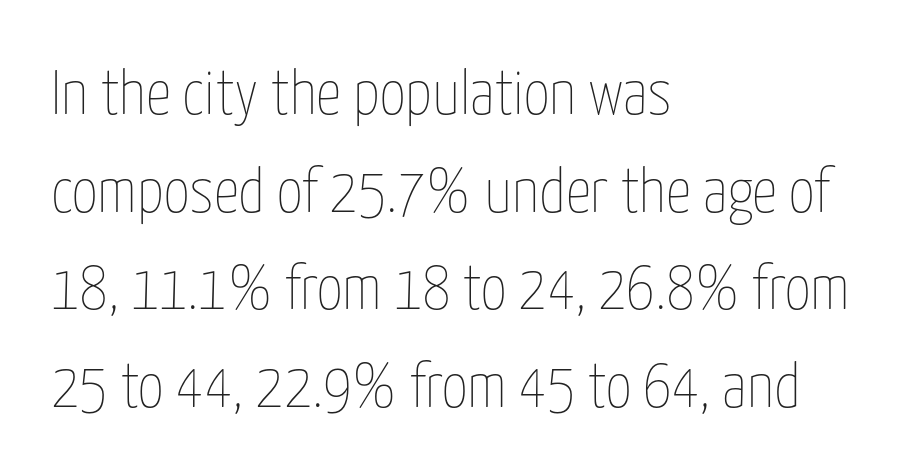
Q: Is the text bold? A: No.
Q: Is the text italic (slanted)? A: No, it is upright.
Q: Is the text underlined? A: No.
Q: How is the paragraph aligned? A: Left-aligned.
Q: Is the spacing between letters normal or unusually wide? A: Normal.
Q: Is the spacing between lines tight, normal or loose? A: Normal.
Q: Width (condensed, normal, or wide)? A: Condensed.
Q: Stroke contrast? A: Low.
Q: x-height? A: Medium.
Q: Monospaced? A: No.
